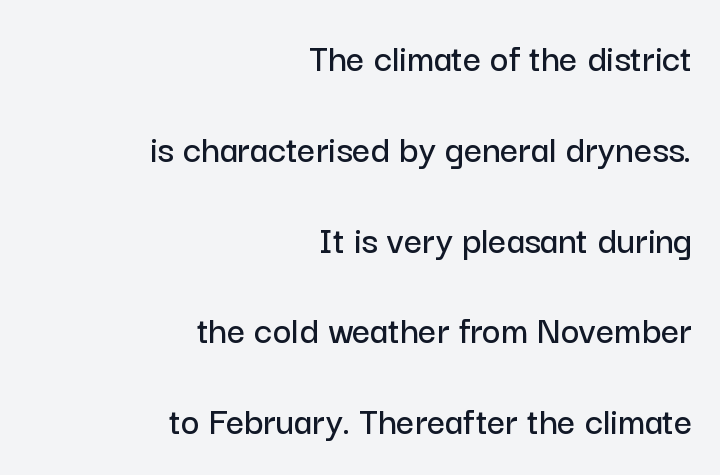
Q: Is the text italic (slanted)? A: No, it is upright.
Q: Is the typeface a serif or a sans-serif typeface? A: Sans-serif.
Q: Is the text underlined? A: No.
Q: How is the paragraph aligned? A: Right-aligned.
Q: Is the spacing between letters normal or unusually wide? A: Normal.
Q: Is the spacing between lines tight, normal or loose? A: Loose.
Q: Width (condensed, normal, or wide)? A: Normal.
Q: Stroke contrast? A: Low.
Q: x-height? A: Medium.
Q: Monospaced? A: No.
